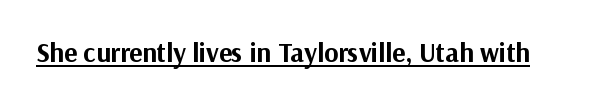
Q: Is the text bold? A: Yes.
Q: Is the text italic (slanted)? A: No, it is upright.
Q: Is the text underlined? A: Yes.
Q: Is the spacing between letters normal or unusually wide? A: Normal.
